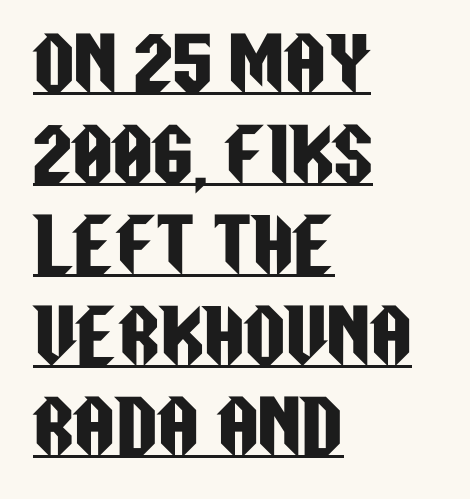
{"serif": "no", "italic": "no", "width": "condensed", "stroke_contrast": "low", "x_height": "large", "monospaced": "no", "underline": "yes", "align": "left", "line_spacing": "normal", "line_spacing_ratio": 1.26, "letter_spacing": "normal", "letter_spacing_em": 0.0, "glyph_px": 72}
